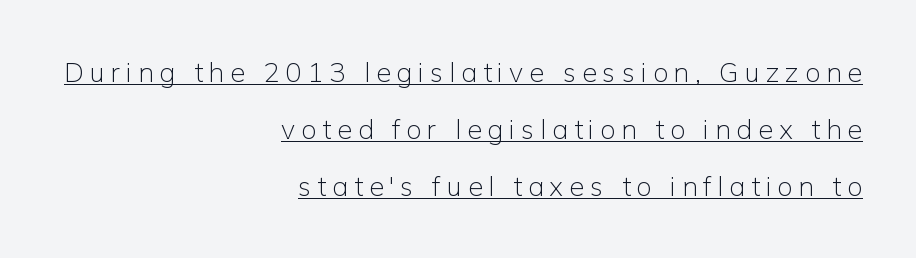
The image shows 27 px text type, upright; set right-aligned, loose line spacing (2.12x), unusually wide letter spacing (+0.22 em), underlined.
